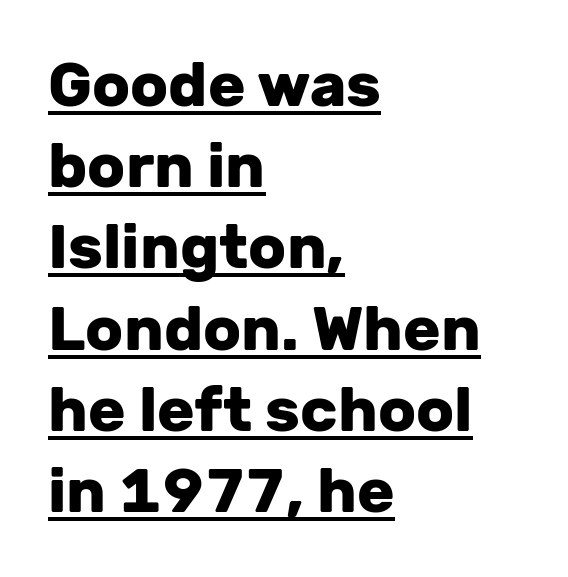
{"serif": "no", "italic": "no", "bold": "yes", "weight": "heavy", "width": "normal", "stroke_contrast": "low", "x_height": "medium", "monospaced": "no", "underline": "yes", "align": "left", "line_spacing": "normal", "line_spacing_ratio": 1.31, "letter_spacing": "normal", "letter_spacing_em": 0.0, "glyph_px": 62}
